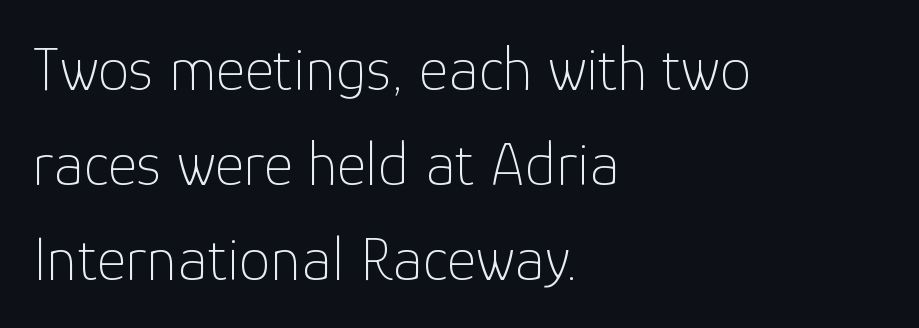
Q: Is the text bold? A: No.
Q: Is the text italic (slanted)? A: No, it is upright.
Q: Is the typeface a serif or a sans-serif typeface? A: Sans-serif.
Q: Is the text underlined? A: No.
Q: How is the paragraph aligned? A: Left-aligned.
Q: Is the spacing between letters normal or unusually wide? A: Normal.
Q: Is the spacing between lines tight, normal or loose? A: Normal.
Q: Width (condensed, normal, or wide)? A: Normal.
Q: Stroke contrast? A: Low.
Q: x-height? A: Medium.
Q: Monospaced? A: No.
